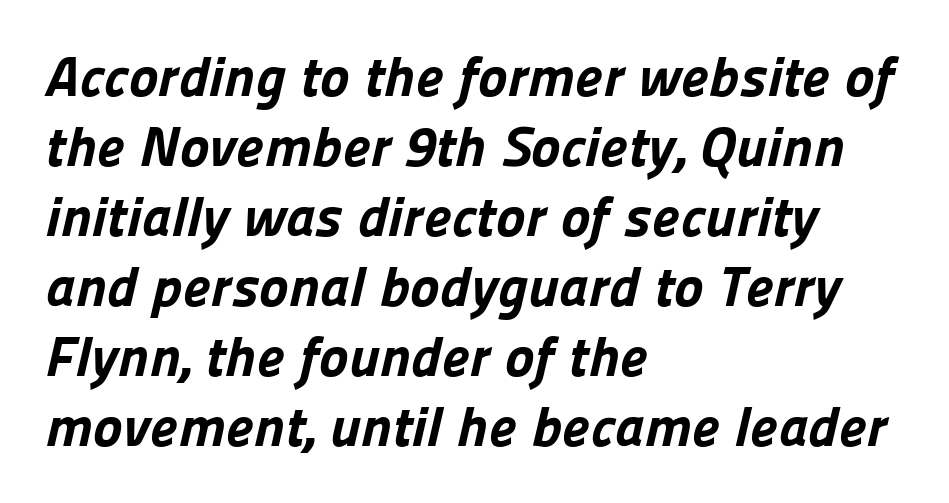
{"serif": "no", "bold": "yes", "weight": "bold", "width": "normal", "stroke_contrast": "low", "x_height": "medium", "monospaced": "no", "underline": "no", "align": "left", "line_spacing": "normal", "line_spacing_ratio": 1.25, "letter_spacing": "normal", "letter_spacing_em": 0.0, "glyph_px": 56}
